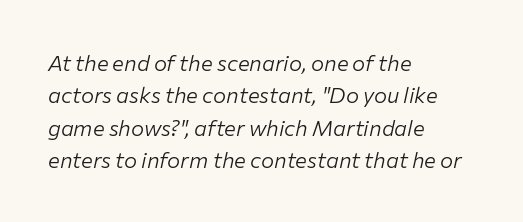
Caption: standard tracking, unaltered. Slant detected: the letters are inclined. Layout note: lines flush left. Has an underline been added? It has not. A quiet, ordinary-to-light weight characterises the typeface. Vertically, the passage feels balanced, rows spaced as you'd expect.
